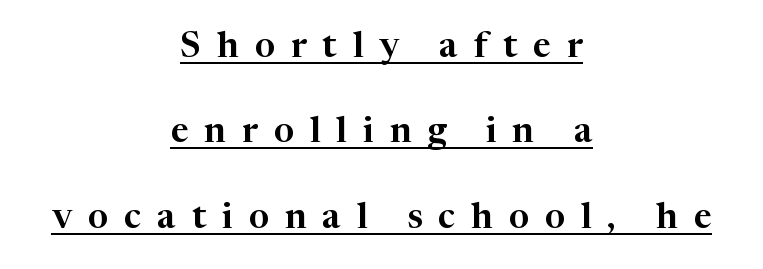
Q: Is the text italic (slanted)? A: No, it is upright.
Q: Is the typeface a serif or a sans-serif typeface? A: Serif.
Q: Is the text underlined? A: Yes.
Q: How is the paragraph aligned? A: Centered.
Q: Is the spacing between letters normal or unusually wide? A: Unusually wide.
Q: Is the spacing between lines tight, normal or loose? A: Loose.
Q: Width (condensed, normal, or wide)? A: Normal.
Q: Stroke contrast? A: High.
Q: x-height? A: Medium.
Q: Monospaced? A: No.
